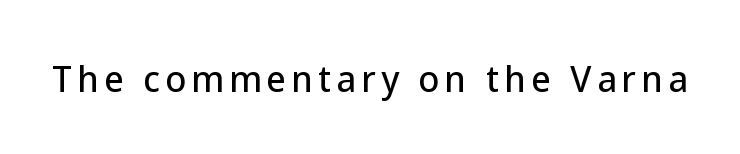
{"serif": "no", "italic": "no", "width": "normal", "stroke_contrast": "low", "x_height": "medium", "monospaced": "no", "underline": "no", "glyph_px": 34}
